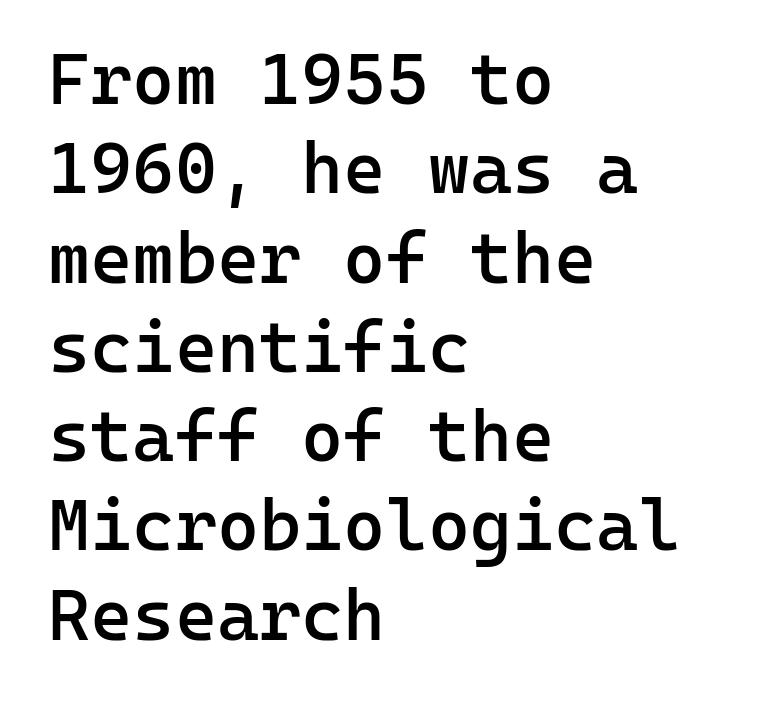
{"serif": "no", "italic": "no", "bold": "semi", "weight": "semibold", "width": "normal", "stroke_contrast": "low", "x_height": "medium", "monospaced": "yes", "underline": "no", "align": "left", "line_spacing_ratio": 1.24, "letter_spacing": "normal", "letter_spacing_em": 0.0, "glyph_px": 72}
